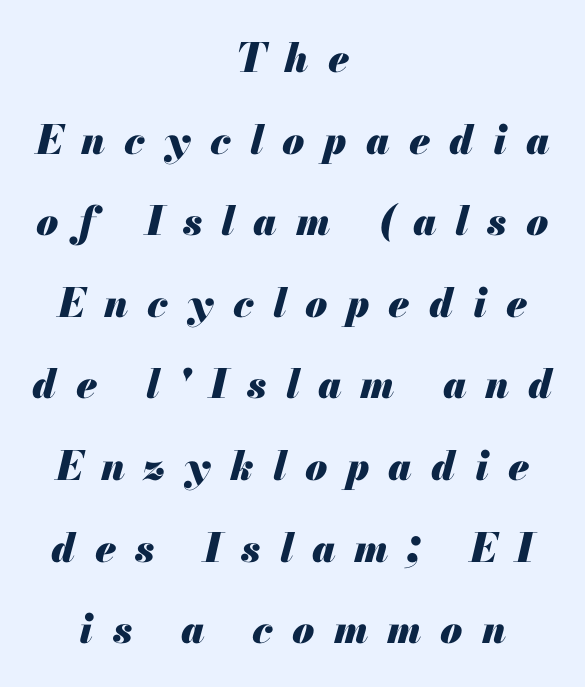
{"italic": "yes", "lean": "right", "slant_degrees": 13, "bold": "yes", "weight": "heavy", "width": "normal", "stroke_contrast": "medium", "x_height": "small", "monospaced": "no", "underline": "no", "align": "center", "line_spacing": "loose", "line_spacing_ratio": 2.04, "letter_spacing": "wide", "letter_spacing_em": 0.48, "glyph_px": 40}
